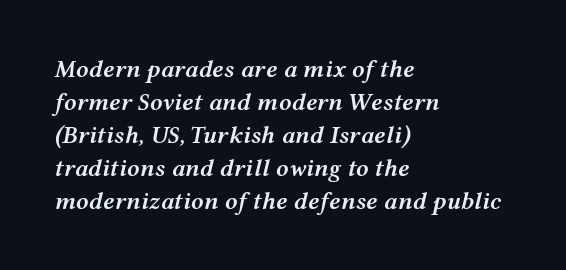
{"italic": "yes", "lean": "right", "slant_degrees": 12, "bold": "semi", "underline": "no", "align": "left", "line_spacing": "normal", "line_spacing_ratio": 1.32, "letter_spacing": "normal", "letter_spacing_em": 0.0, "glyph_px": 25}
